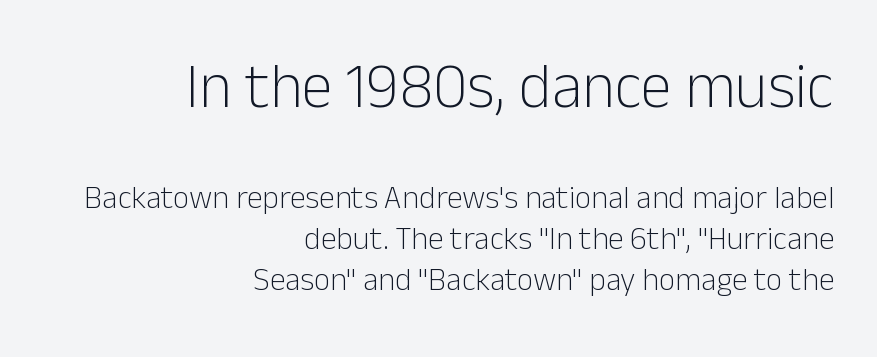
Q: Is the text bold? A: No.
Q: Is the text italic (slanted)? A: No, it is upright.
Q: Is the typeface a serif or a sans-serif typeface? A: Sans-serif.
Q: Is the text underlined? A: No.
Q: How is the paragraph aligned? A: Right-aligned.
Q: Is the spacing between letters normal or unusually wide? A: Normal.
Q: Is the spacing between lines tight, normal or loose? A: Normal.
Q: Which block of text is set in a larger size, the first (top) or the second (bottom)? A: The first (top) one.
Q: Width (condensed, normal, or wide)? A: Normal.
Q: Stroke contrast? A: Low.
Q: x-height? A: Medium.
Q: Monospaced? A: No.
